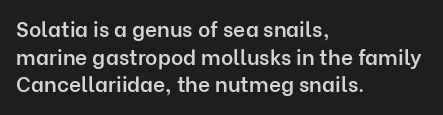
These words are printed semibold, heavier than regular yet not bold. Does the lettering tilt? It doesn't — this is upright. The area under the type is left untouched. Alignment: flush left.
